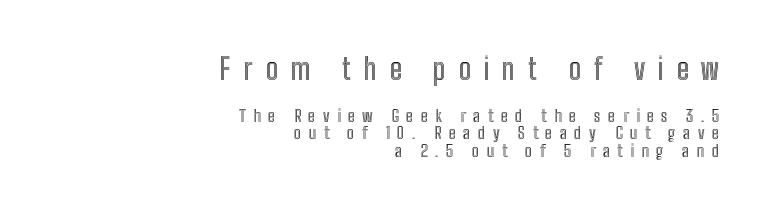
The image shows 29 px condensed type, upright; set right-aligned, tight line spacing (1.05x), unusually wide letter spacing (+0.44 em), not underlined; the first (top) block is 1.71x larger; a medium x-height.
